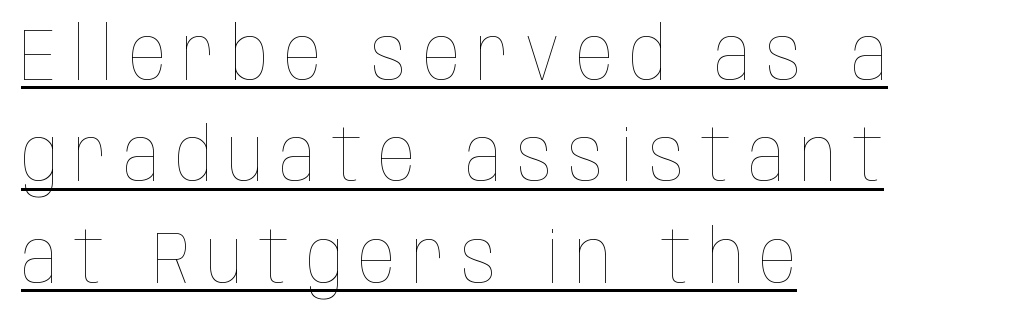
Q: Is the text bold? A: No.
Q: Is the text italic (slanted)? A: No, it is upright.
Q: Is the text underlined? A: Yes.
Q: How is the paragraph aligned? A: Left-aligned.
Q: Is the spacing between letters normal or unusually wide? A: Unusually wide.
Q: Is the spacing between lines tight, normal or loose? A: Normal.
Q: Width (condensed, normal, or wide)? A: Condensed.
Q: Stroke contrast? A: Low.
Q: x-height? A: Large.
Q: Monospaced? A: No.
